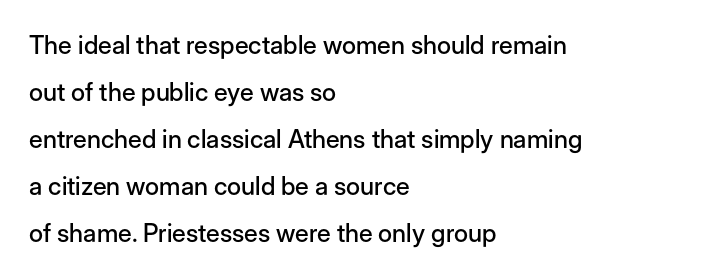
The lettering holds an erect, upright posture throughout. Rule under the text: the space is simply empty. The ragged edge is on the right, which tells us the setting is flush left. How are the letters spaced? Ordinarily, with no added tracking.
